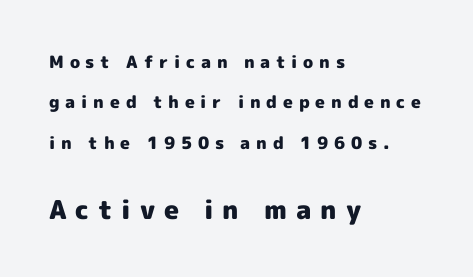
Q: Is the text bold? A: Yes.
Q: Is the text italic (slanted)? A: No, it is upright.
Q: Is the text underlined? A: No.
Q: How is the paragraph aligned? A: Left-aligned.
Q: Is the spacing between letters normal or unusually wide? A: Unusually wide.
Q: Is the spacing between lines tight, normal or loose? A: Loose.
Q: Which block of text is set in a larger size, the first (top) or the second (bottom)? A: The second (bottom) one.
